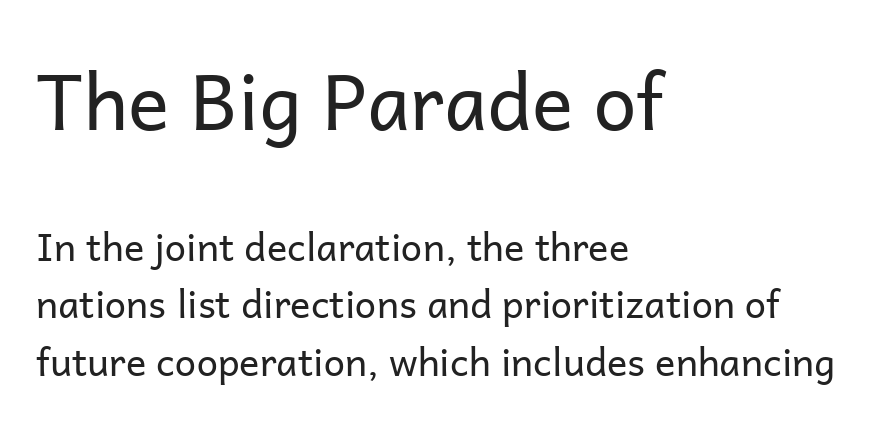
{"serif": "no", "italic": "no", "bold": "no", "weight": "regular", "width": "normal", "stroke_contrast": "low", "x_height": "medium", "monospaced": "no", "underline": "no", "align": "left", "line_spacing": "normal", "line_spacing_ratio": 1.51, "letter_spacing": "normal", "letter_spacing_em": 0.0, "larger_block": "first", "size_ratio": 2.03, "glyph_px": 77}
